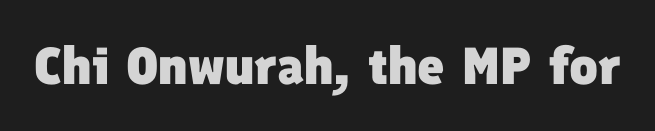
{"serif": "no", "bold": "yes", "weight": "heavy", "width": "normal", "stroke_contrast": "low", "x_height": "medium", "monospaced": "no", "underline": "no", "letter_spacing": "normal", "letter_spacing_em": 0.0, "glyph_px": 52}
